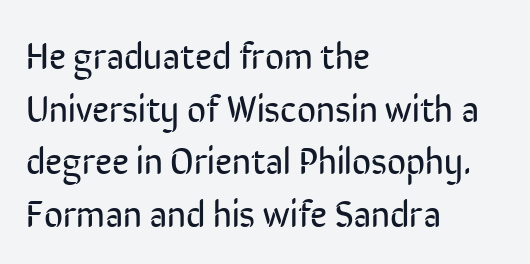
Proportional: the letters do not fall into vertical columns. Rows of type keep a routine distance in the vertical direction. Only glyphs here, with clear space below each row. If you drew a line through each stem, it would be perfectly vertical.
